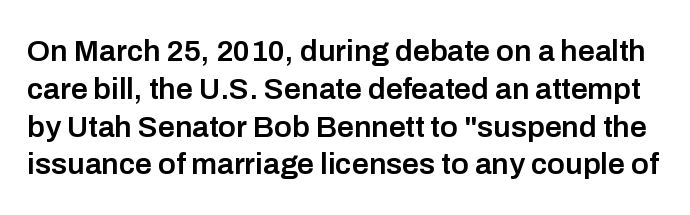
Q: Is the text bold? A: Semi-bold.
Q: Is the text italic (slanted)? A: No, it is upright.
Q: Is the typeface a serif or a sans-serif typeface? A: Sans-serif.
Q: Is the text underlined? A: No.
Q: Is the spacing between letters normal or unusually wide? A: Normal.
Q: Is the spacing between lines tight, normal or loose? A: Normal.
Q: Width (condensed, normal, or wide)? A: Normal.
Q: Stroke contrast? A: Low.
Q: x-height? A: Medium.
Q: Monospaced? A: No.
